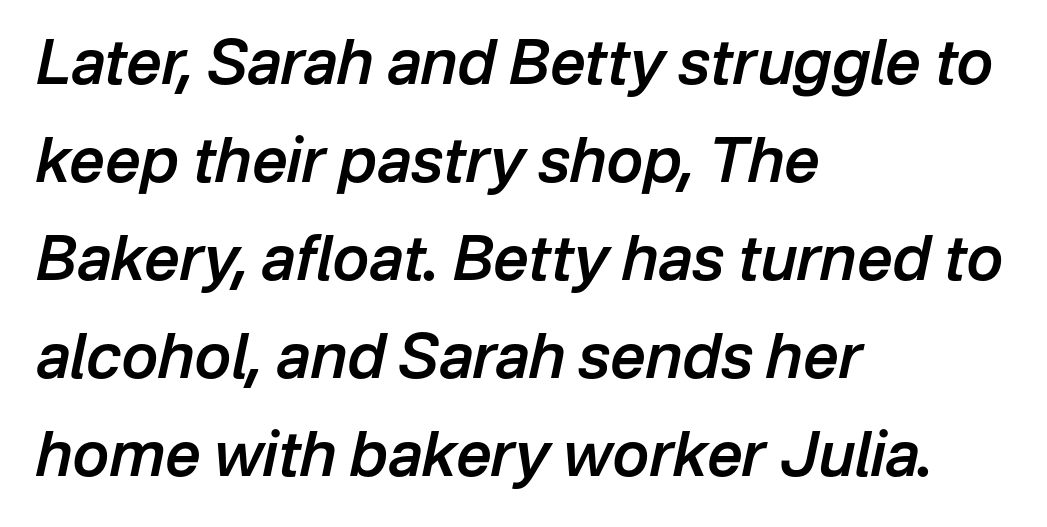
{"italic": "yes", "lean": "right", "slant_degrees": 12, "bold": "semi", "weight": "semibold", "width": "normal", "stroke_contrast": "low", "x_height": "medium", "monospaced": "no", "underline": "no", "align": "left", "line_spacing": "normal", "line_spacing_ratio": 1.58, "letter_spacing": "normal", "letter_spacing_em": 0.0, "glyph_px": 62}
